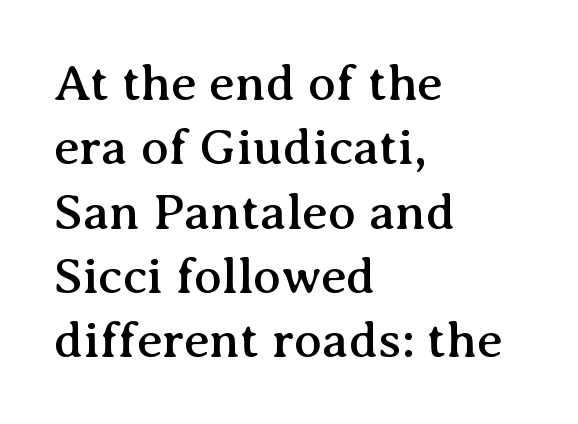
Q: Is the text italic (slanted)? A: No, it is upright.
Q: Is the typeface a serif or a sans-serif typeface? A: Serif.
Q: Is the text underlined? A: No.
Q: How is the paragraph aligned? A: Left-aligned.
Q: Is the spacing between letters normal or unusually wide? A: Normal.
Q: Is the spacing between lines tight, normal or loose? A: Normal.
Q: Width (condensed, normal, or wide)? A: Normal.
Q: Stroke contrast? A: Medium.
Q: x-height? A: Medium.
Q: Monospaced? A: No.
